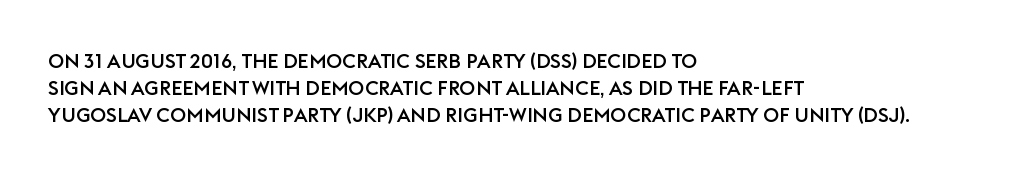
The image shows 20 px text type, upright; set left-aligned, normal line spacing (1.36x), normal letter spacing, not underlined.
